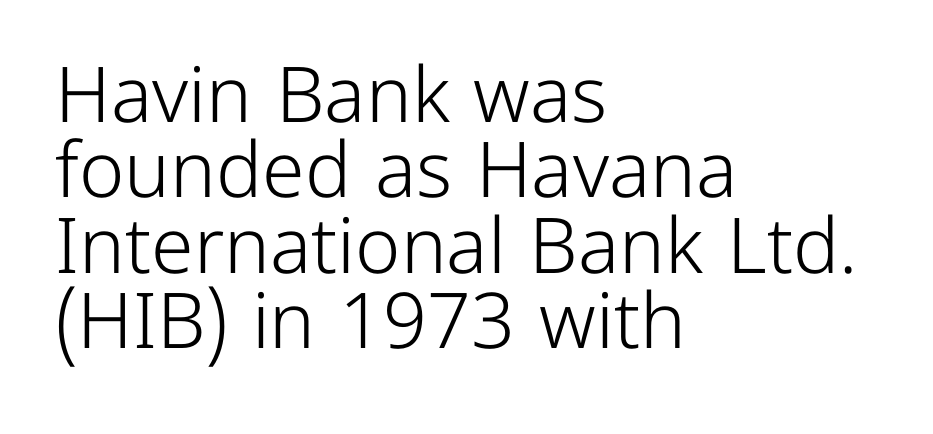
{"serif": "no", "italic": "no", "bold": "no", "weight": "light", "width": "normal", "stroke_contrast": "low", "x_height": "medium", "monospaced": "no", "underline": "no", "align": "left", "line_spacing": "tight", "line_spacing_ratio": 0.98, "letter_spacing": "normal", "letter_spacing_em": 0.0, "glyph_px": 77}
